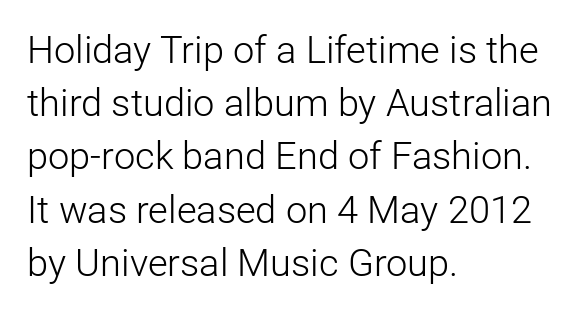
If you measured baseline to baseline, you'd find a middling distance. Is the block centered? No — it sits flush against the left margin. This rendering employs a face without finishing strokes, i.e., a sans-serif. The tracking reads as untouched default to a designer's eye. Has an underline been added? It has not. The rendering uses natural spacing where letterforms have individual widths.
